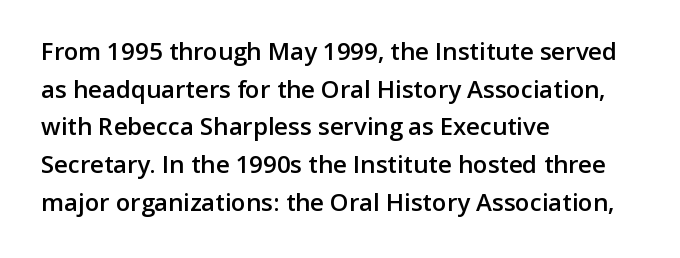
{"italic": "no", "bold": "semi", "underline": "no", "align": "left", "line_spacing": "normal", "line_spacing_ratio": 1.57, "letter_spacing": "normal", "letter_spacing_em": 0.0, "glyph_px": 24}
